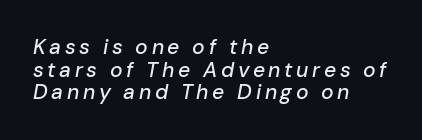
The image shows 21 px text type, italic (leaning right); set left-aligned, tight line spacing (1.08x), not underlined.
